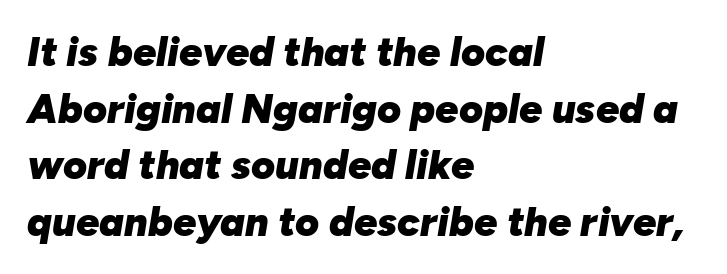
The image shows 41 px heavy type, italic (leaning right); set left-aligned, normal line spacing (1.38x), normal letter spacing, not underlined; low stroke contrast and a medium x-height.
